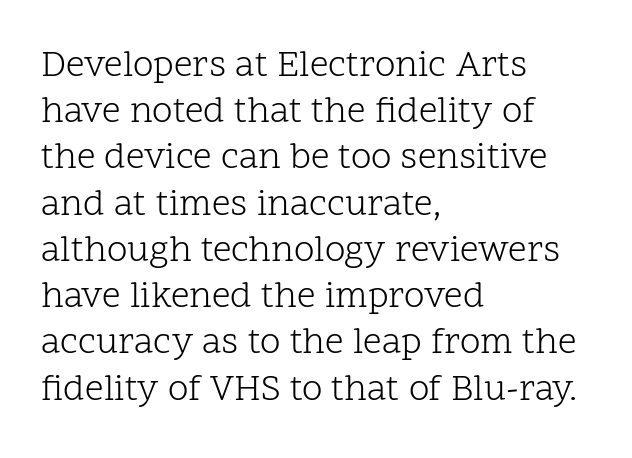
The image shows 37 px light serif type, upright; set left-aligned, normal line spacing (1.25x), normal letter spacing, not underlined; low stroke contrast and a medium x-height.
